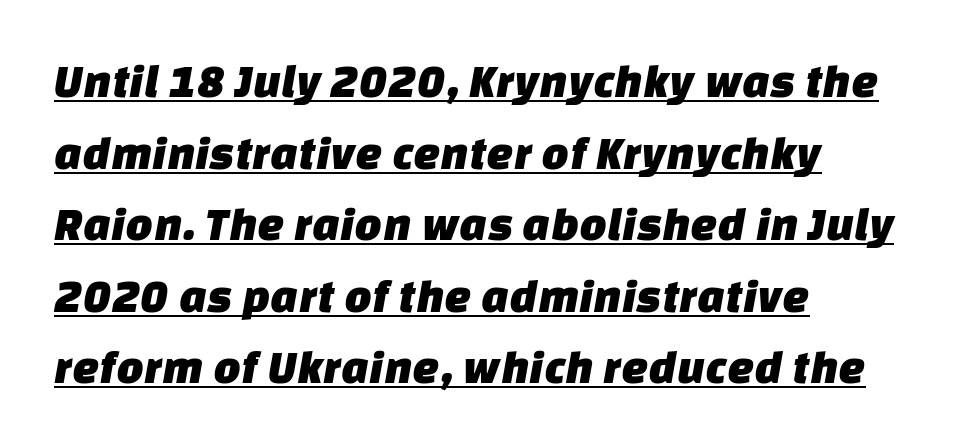
Q: Is the typeface a serif or a sans-serif typeface? A: Sans-serif.
Q: Is the text underlined? A: Yes.
Q: How is the paragraph aligned? A: Left-aligned.
Q: Is the spacing between letters normal or unusually wide? A: Normal.
Q: Is the spacing between lines tight, normal or loose? A: Normal.
Q: Width (condensed, normal, or wide)? A: Normal.
Q: Stroke contrast? A: Low.
Q: x-height? A: Large.
Q: Monospaced? A: No.
